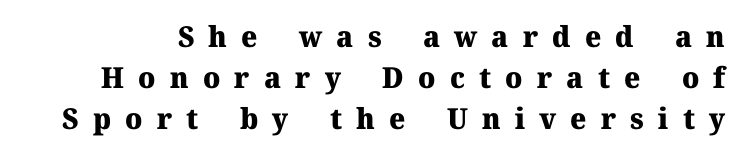
Q: Is the text bold? A: Yes.
Q: Is the text italic (slanted)? A: No, it is upright.
Q: Is the typeface a serif or a sans-serif typeface? A: Serif.
Q: Is the text underlined? A: No.
Q: Is the spacing between letters normal or unusually wide? A: Unusually wide.
Q: Is the spacing between lines tight, normal or loose? A: Normal.
Q: Width (condensed, normal, or wide)? A: Normal.
Q: Stroke contrast? A: Medium.
Q: x-height? A: Medium.
Q: Monospaced? A: No.
